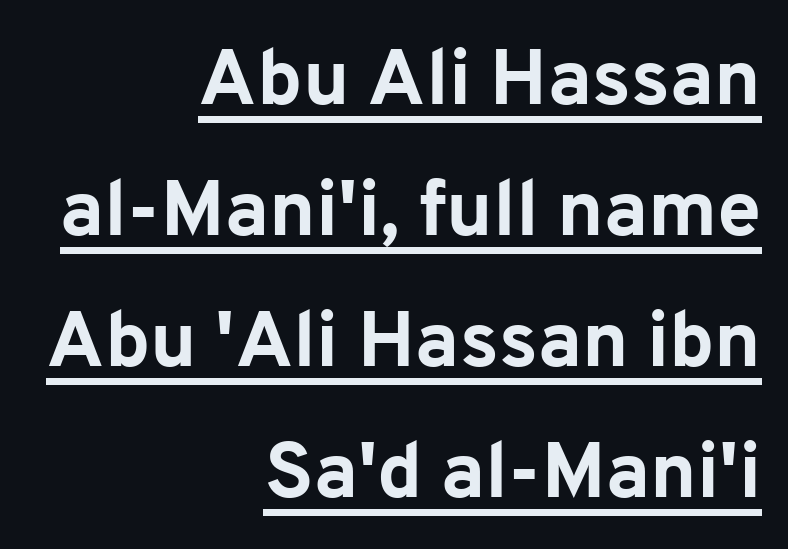
{"serif": "no", "italic": "no", "bold": "yes", "weight": "bold", "width": "normal", "stroke_contrast": "low", "x_height": "medium", "monospaced": "no", "underline": "yes", "align": "right", "line_spacing": "normal", "line_spacing_ratio": 1.66, "letter_spacing": "normal", "letter_spacing_em": 0.0, "glyph_px": 79}
